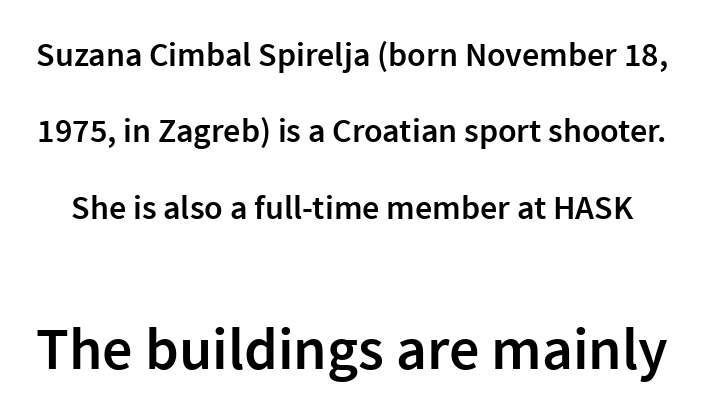
Vertical spacing — loose. Unlike italic type, these characters show no tilt at all. This layout puts the modest block above and the oversized block below. Tracking value appears to be zero — textbook default spacing.
